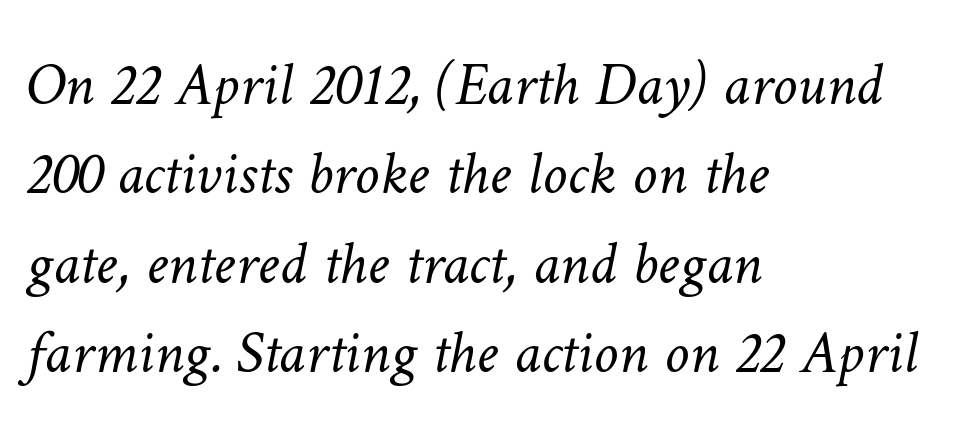
Q: Is the text bold? A: No.
Q: Is the text underlined? A: No.
Q: How is the paragraph aligned? A: Left-aligned.
Q: Is the spacing between letters normal or unusually wide? A: Normal.
Q: Is the spacing between lines tight, normal or loose? A: Normal.
Q: Width (condensed, normal, or wide)? A: Normal.
Q: Stroke contrast? A: Low.
Q: x-height? A: Medium.
Q: Monospaced? A: No.
